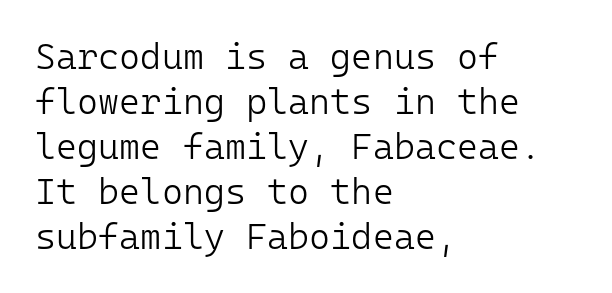
A typesetter would call this monospace, since all characters share one set width. No italicization has been applied; the sample stays upright. Stroke mass is kept to a normal reading level or below. A typesetter would call this leading conventional body-copy spacing. The text block is weighted toward the left margin, trailing off unevenly rightward. Descender tails drop into unmarked territory.
